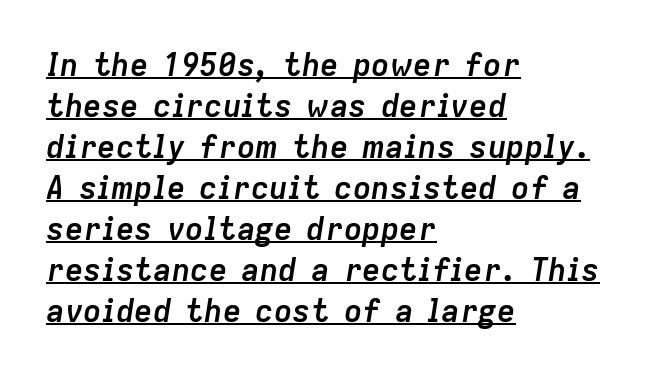
Q: Is the text bold? A: Yes.
Q: Is the text italic (slanted)? A: Yes, it leans right by about 9 degrees.
Q: Is the text underlined? A: Yes.
Q: How is the paragraph aligned? A: Left-aligned.
Q: Is the spacing between letters normal or unusually wide? A: Normal.
Q: Is the spacing between lines tight, normal or loose? A: Normal.
Q: Width (condensed, normal, or wide)? A: Normal.
Q: Stroke contrast? A: Low.
Q: x-height? A: Medium.
Q: Monospaced? A: No.
